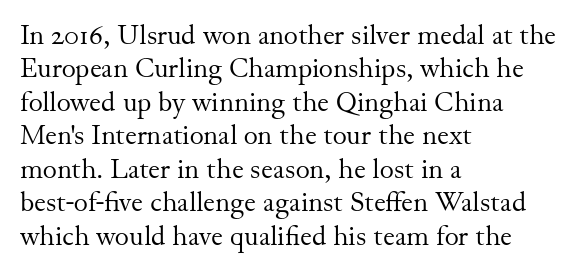
{"italic": "no", "bold": "no", "underline": "no", "align": "left", "line_spacing_ratio": 1.24, "letter_spacing": "normal", "letter_spacing_em": 0.0, "glyph_px": 27}
